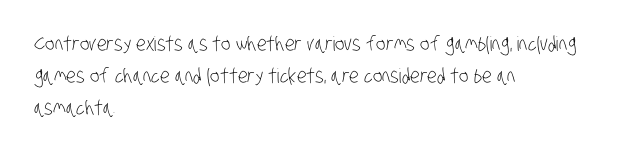
The rows are spaced the way most documents space them. Leftover space on each line is placed entirely after the last word. Check the space under the baseline: it is left empty. These lines keep a tight, regular rhythm from letter to letter. Summary of weight: not heavy and not bold.
